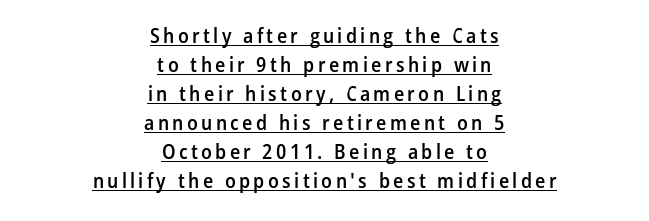
The sample's only ornament is a line tracing under the words. Summary of vertical rhythm: regular, with standard interline spacing. The type sits square on the baseline with zero lean. The paragraph has two soft edges and a firm central axis. The sample has been set in demibold, a notch under bold.
